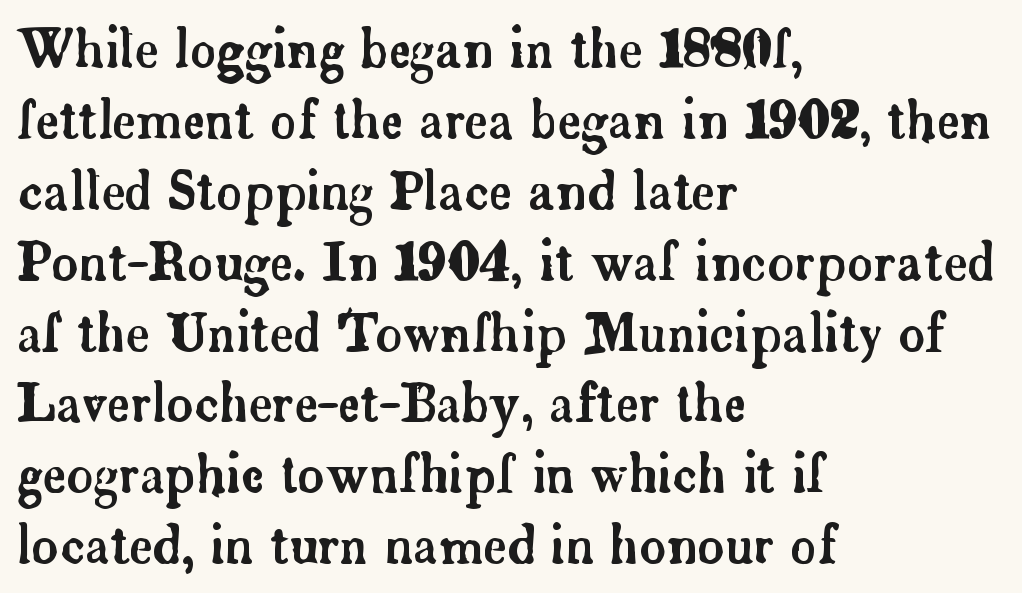
Q: Is the text italic (slanted)? A: No, it is upright.
Q: Is the typeface a serif or a sans-serif typeface? A: Serif.
Q: Is the text underlined? A: No.
Q: How is the paragraph aligned? A: Left-aligned.
Q: Is the spacing between letters normal or unusually wide? A: Normal.
Q: Is the spacing between lines tight, normal or loose? A: Normal.
Q: Width (condensed, normal, or wide)? A: Normal.
Q: Stroke contrast? A: Low.
Q: x-height? A: Small.
Q: Monospaced? A: No.
